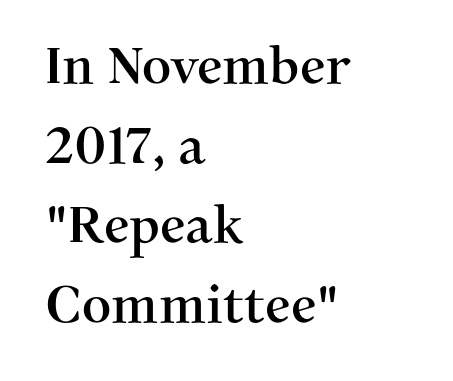
Beneath every word, the page is bare. The face used here is seriffed, in the tradition of book romans. The passage shown has conventional tracking throughout. A typesetter would call this leading conventional body-copy spacing. This is the regular roman posture of the typeface. These lines are rendered in a variable-pitch font.
